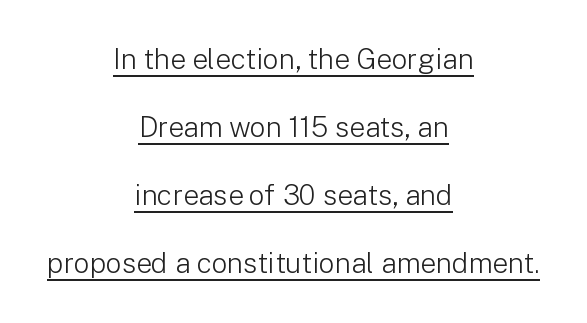
The image shows 28 px light sans-serif type, upright; set centered, loose line spacing (2.43x), normal letter spacing, underlined; low stroke contrast and a medium x-height.
